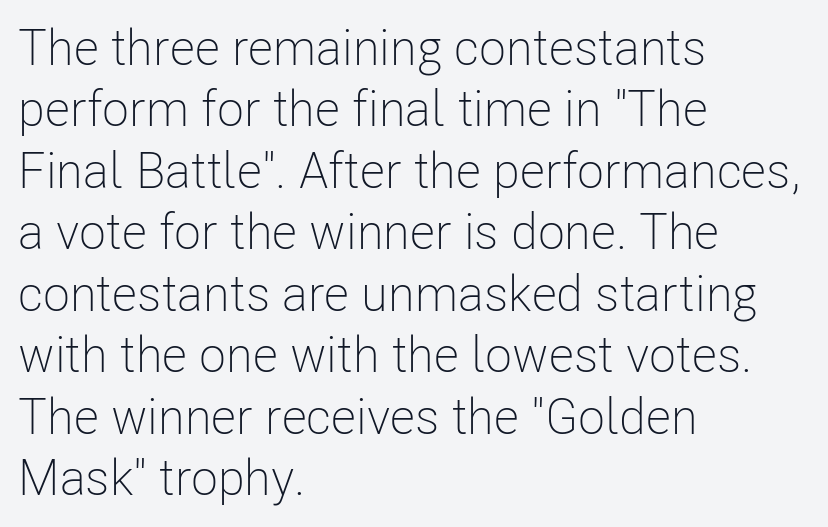
No feet cap the strokes, marking this as sans-serif type. The rag falls on the right side of this text block. The face used here is proportionally spaced, like ordinary book or web type. Italic: no, the glyphs are upright roman. Think standard paragraph weight, or any step lighter than that. Here the glyphs are tracked normally, forming tight word shapes.
